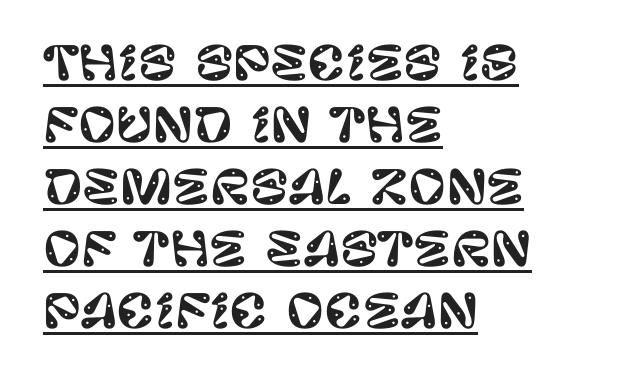
Spacing verdict: proportional, widths tailored to each character. You could call the tracking neutral — neither tight nor loose. The setting favours the left margin, as ordinary paragraphs usually do.
